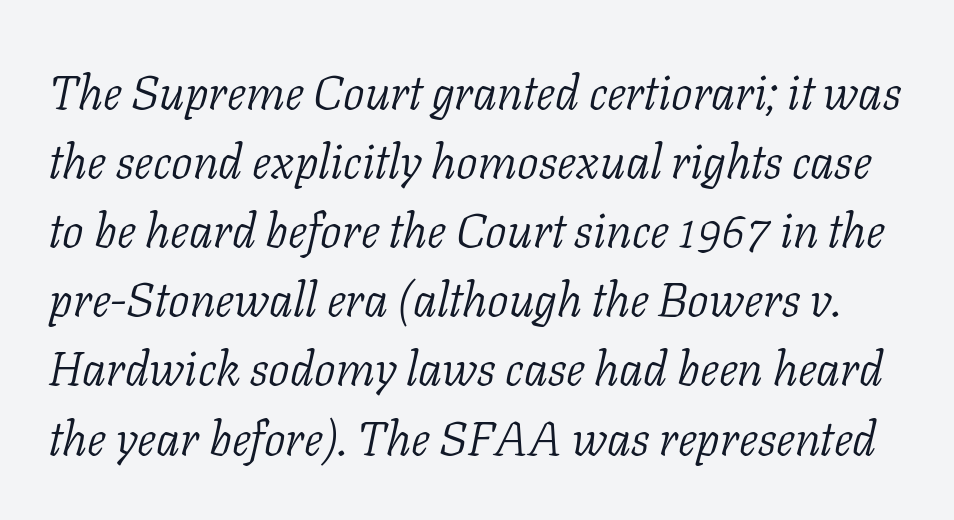
The image shows 48 px light serif type, italic (leaning right); set normal line spacing (1.44x), normal letter spacing, not underlined; low stroke contrast and a medium x-height.
